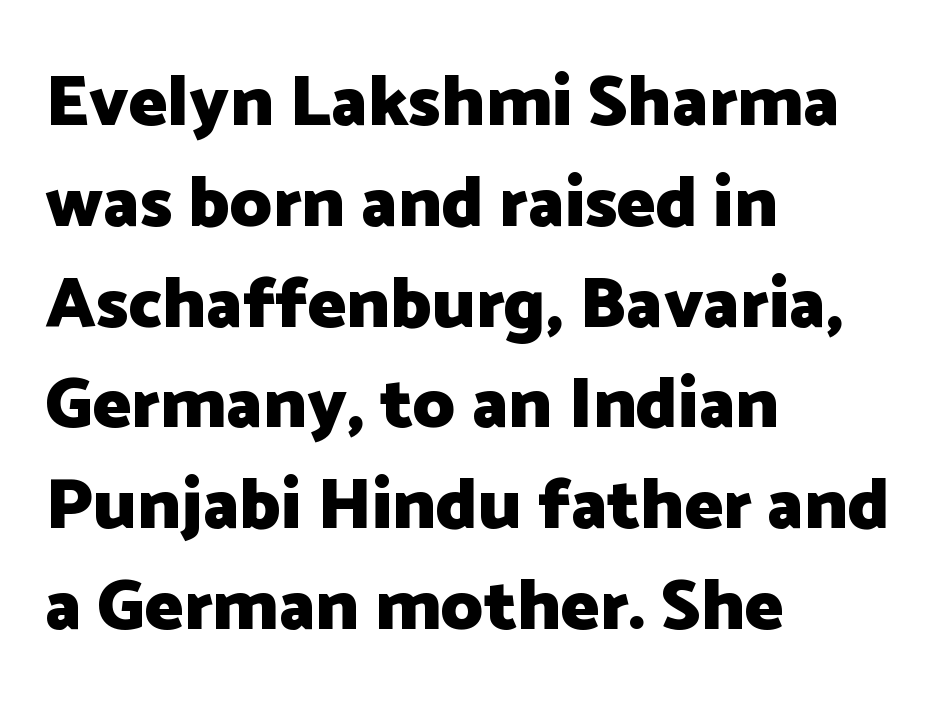
Q: Is the text bold? A: Yes.
Q: Is the text italic (slanted)? A: No, it is upright.
Q: Is the typeface a serif or a sans-serif typeface? A: Sans-serif.
Q: Is the text underlined? A: No.
Q: How is the paragraph aligned? A: Left-aligned.
Q: Is the spacing between letters normal or unusually wide? A: Normal.
Q: Is the spacing between lines tight, normal or loose? A: Normal.
Q: Width (condensed, normal, or wide)? A: Normal.
Q: Stroke contrast? A: Low.
Q: x-height? A: Medium.
Q: Monospaced? A: No.
